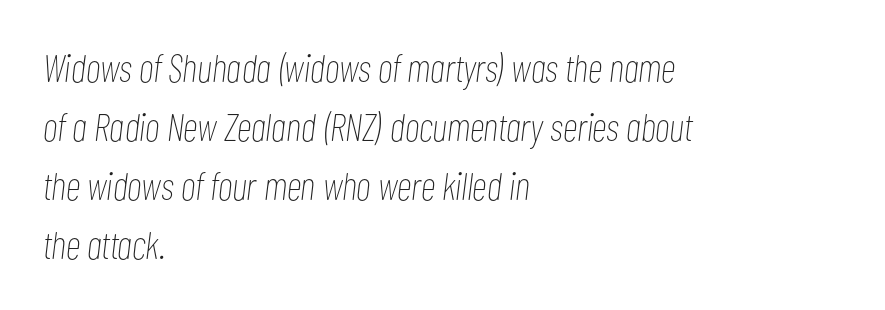
The text block is weighted toward the left margin, trailing off unevenly rightward. Glyph-to-glyph distance matches everyday printed text. Does the leading feel generous? No, just average. Style check: oblique. Nothing heavy about these letters — not bold at all. Has an underline been added? It has not.
